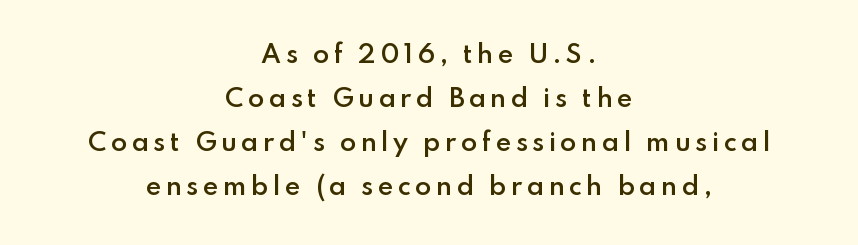
Q: Is the text bold? A: Semi-bold.
Q: Is the text italic (slanted)? A: No, it is upright.
Q: Is the text underlined? A: No.
Q: How is the paragraph aligned? A: Centered.
